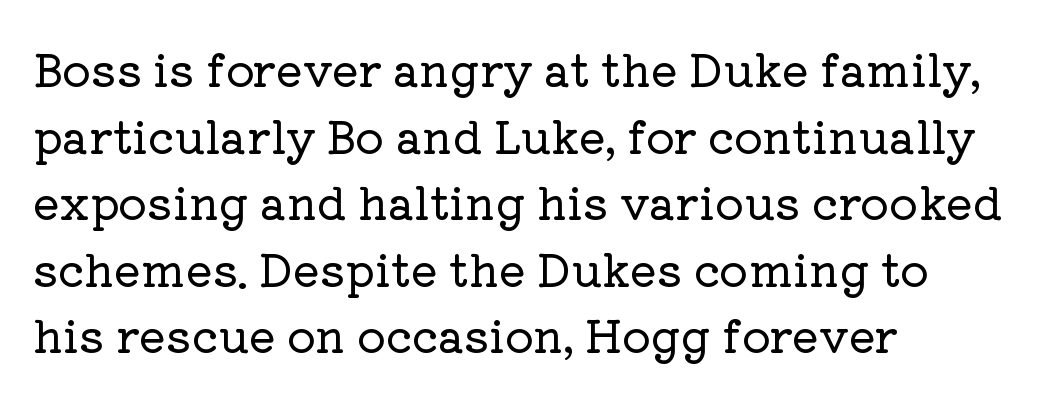
Regarding serifs, this sample has them. Notice how the stems are strictly vertical — no italics here. All the whitespace from short lines collects on the right. Spacing verdict: proportional, widths tailored to each character. Summary of vertical rhythm: regular, with standard interline spacing.
